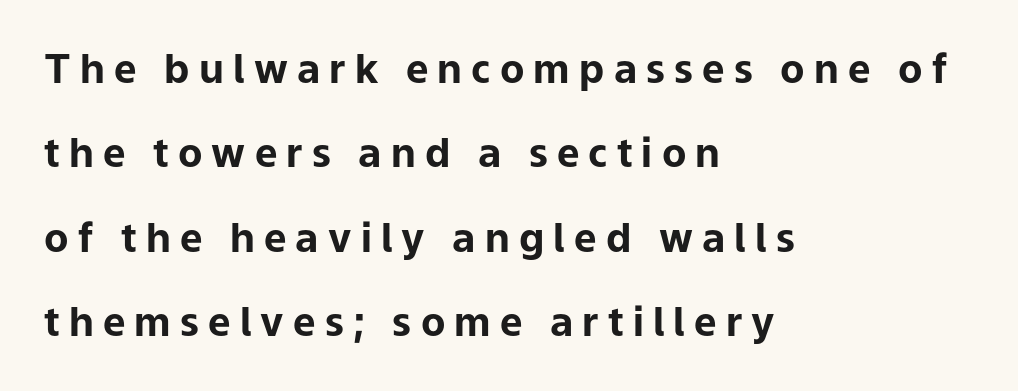
The rendering uses natural spacing where letterforms have individual widths. The area under the type is left untouched. Emphasis by weight is at full strength: bold. Ordinary non-slanted type is in use. Examine the stroke ends and you'll find no serifs.
